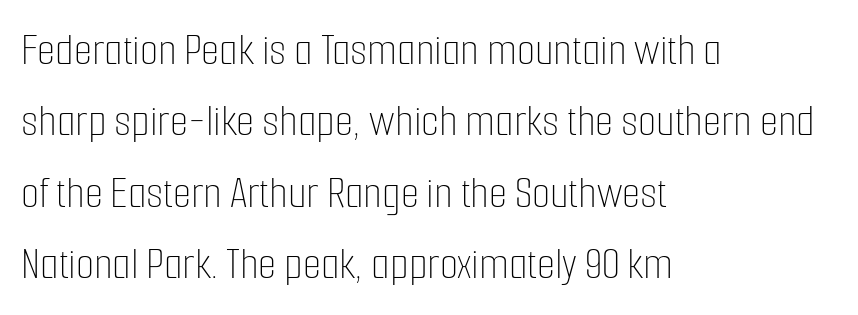
The image shows 47 px thin, condensed type, upright; set left-aligned, normal line spacing (1.52x), normal letter spacing, not underlined; low stroke contrast and a medium x-height.
